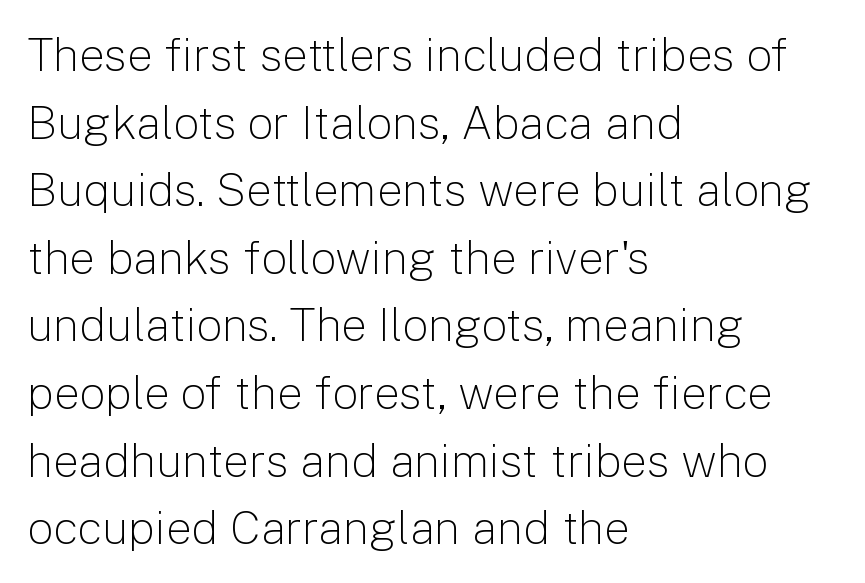
The image shows 46 px light sans-serif type, upright; set left-aligned, normal line spacing (1.47x), normal letter spacing, not underlined; low stroke contrast and a medium x-height.
